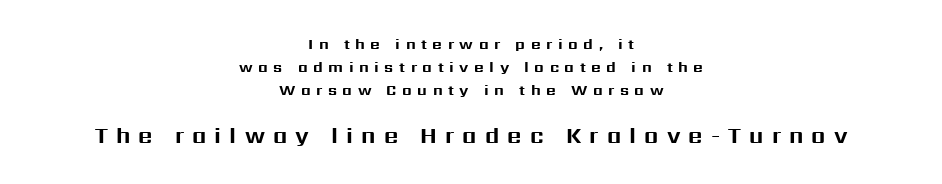
The sample has been set heavy, in full bold. The compositor balanced each line on the midline. A normal amount of white space separates one row of letters from the next. Vertical strokes here are truly vertical. Observe the wide spacing: letters keep a clear distance from each other. Which of the two is more prominent by size? The second, at the bottom.
